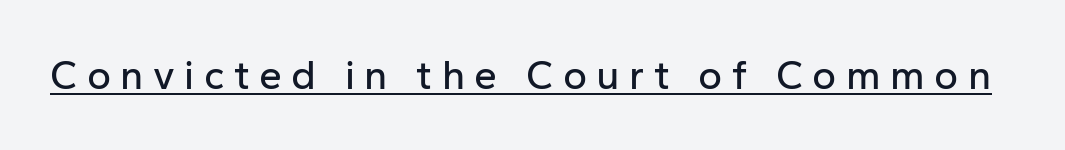
The image shows 41 px sans-serif type, upright; set unusually wide letter spacing (+0.23 em), underlined; low stroke contrast and a medium x-height.
